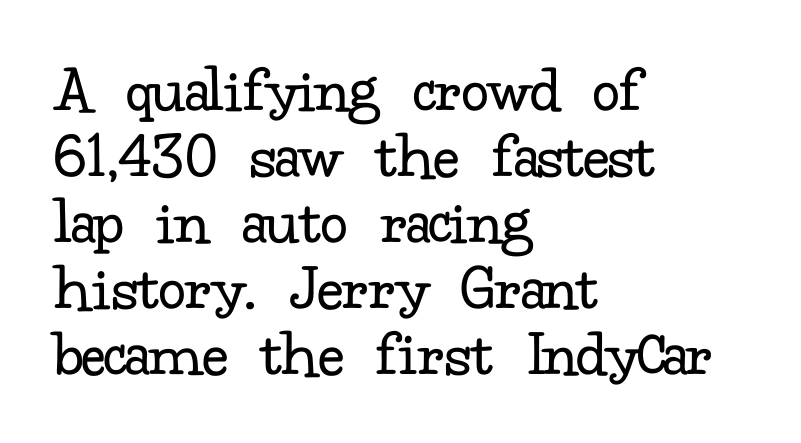
The image shows 68 px regular-weight serif type, upright; set left-aligned, tight line spacing (0.97x), normal letter spacing, not underlined; low stroke contrast and a small x-height.
